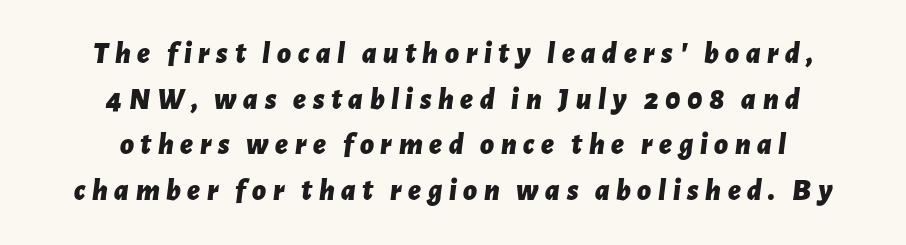
The image shows 30 px bold type, italic (leaning right); set centered, normal line spacing (1.52x), unusually wide letter spacing (+0.22 em), not underlined; low stroke contrast and a medium x-height.
